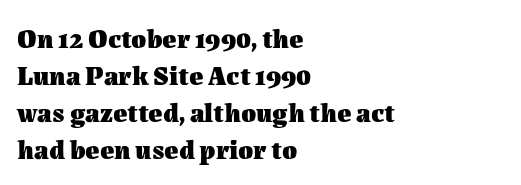
Every character sits straight up, as roman type does. Words appear dense and cohesive because spacing is normal. On the weight axis this lands at bold, roughly 700. In terms of leading, this rendering sits right in the middle.
